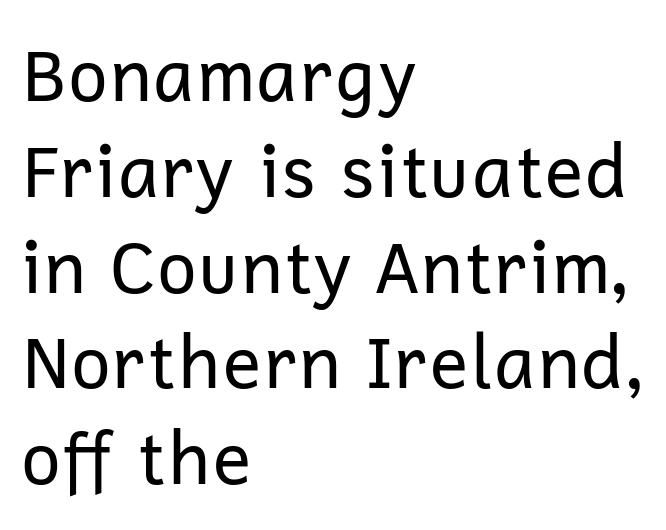
The image shows 72 px regular-weight sans-serif type, upright; set left-aligned, normal line spacing (1.33x), normal letter spacing, not underlined; low stroke contrast and a medium x-height.
